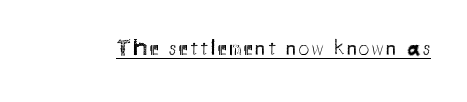
{"italic": "no", "bold": "no", "underline": "yes", "glyph_px": 21}
